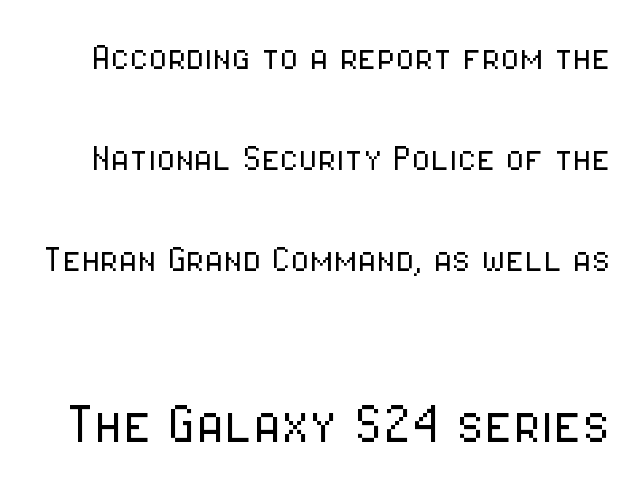
{"serif": "no", "italic": "no", "bold": "no", "weight": "light", "width": "condensed", "stroke_contrast": "low", "x_height": "medium", "monospaced": "no", "underline": "no", "line_spacing": "loose", "line_spacing_ratio": 2.35, "letter_spacing": "normal", "letter_spacing_em": 0.0, "larger_block": "second", "size_ratio": 1.51, "glyph_px": 65}
